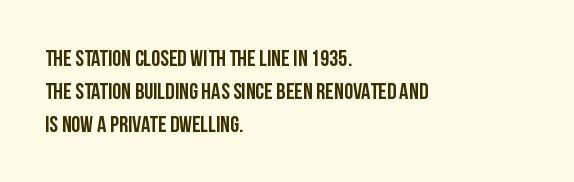
The image shows 23 px text type, upright; set left-aligned, normal line spacing (1.43x), normal letter spacing, not underlined.
